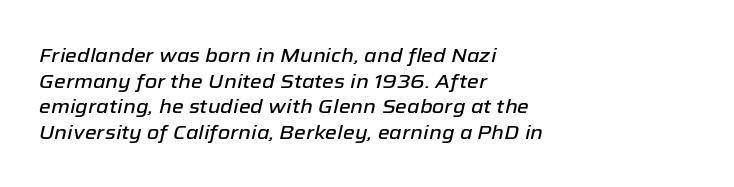
The image shows 20 px text type, italic (leaning right); set left-aligned, normal line spacing (1.28x), normal letter spacing, not underlined.
